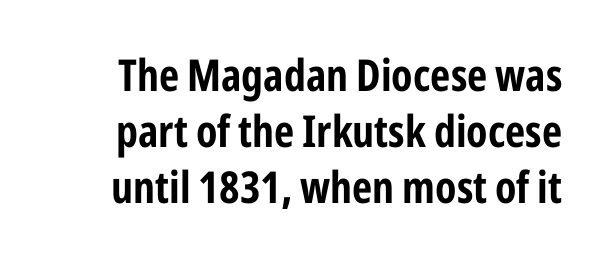
Q: Is the text bold? A: Yes.
Q: Is the text italic (slanted)? A: No, it is upright.
Q: Is the typeface a serif or a sans-serif typeface? A: Sans-serif.
Q: Is the text underlined? A: No.
Q: Is the spacing between letters normal or unusually wide? A: Normal.
Q: Is the spacing between lines tight, normal or loose? A: Normal.
Q: Width (condensed, normal, or wide)? A: Condensed.
Q: Stroke contrast? A: Low.
Q: x-height? A: Medium.
Q: Monospaced? A: No.
